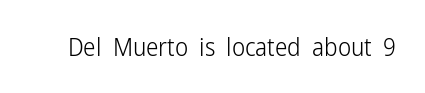
Q: Is the text bold? A: No.
Q: Is the text italic (slanted)? A: No, it is upright.
Q: Is the text underlined? A: No.
Q: Is the spacing between letters normal or unusually wide? A: Normal.
